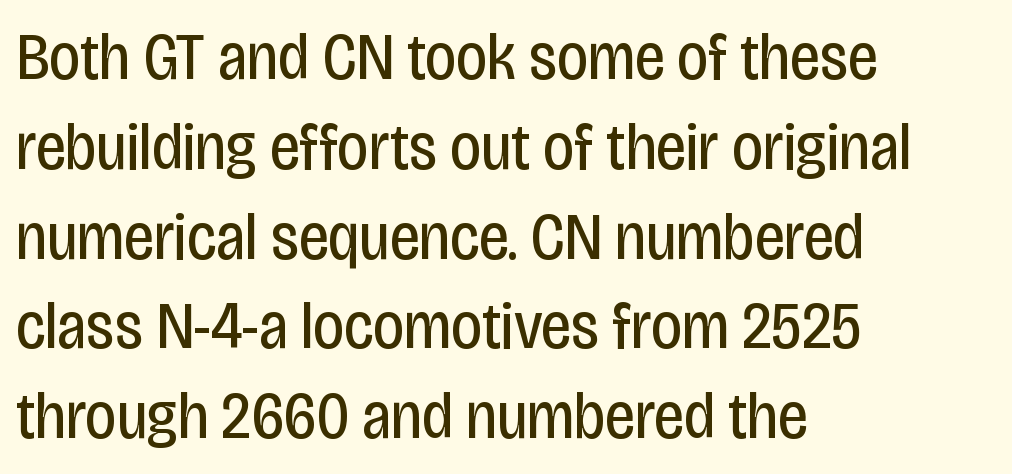
{"serif": "no", "italic": "no", "bold": "no", "weight": "regular", "width": "condensed", "stroke_contrast": "low", "x_height": "large", "monospaced": "no", "underline": "no", "align": "left", "line_spacing": "normal", "line_spacing_ratio": 1.34, "letter_spacing": "normal", "letter_spacing_em": 0.0, "glyph_px": 67}
